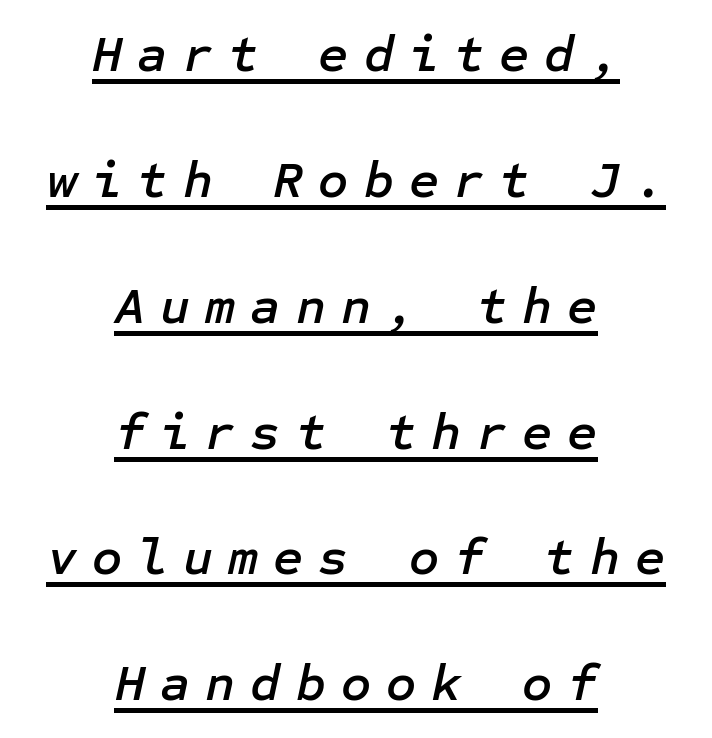
Honestly, the letter spacing is so wide it's the main thing you notice. This rendering features underlined lettering. The whitespace from short lines is split evenly between both sides. How would I describe the line gaps? Wide and relaxed.
